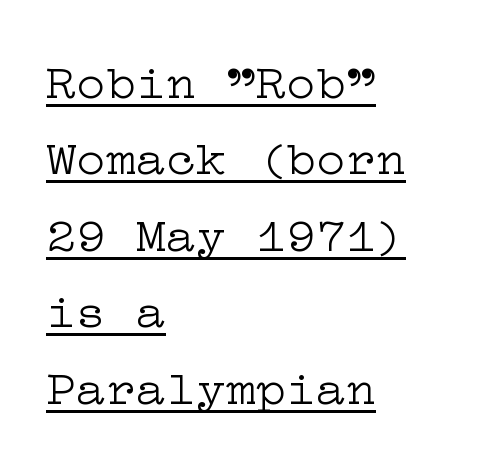
{"serif": "yes", "italic": "no", "bold": "no", "weight": "light", "width": "wide", "stroke_contrast": "low", "x_height": "medium", "underline": "yes", "align": "left", "line_spacing": "normal", "line_spacing_ratio": 1.53, "letter_spacing": "normal", "letter_spacing_em": 0.0, "glyph_px": 50}
